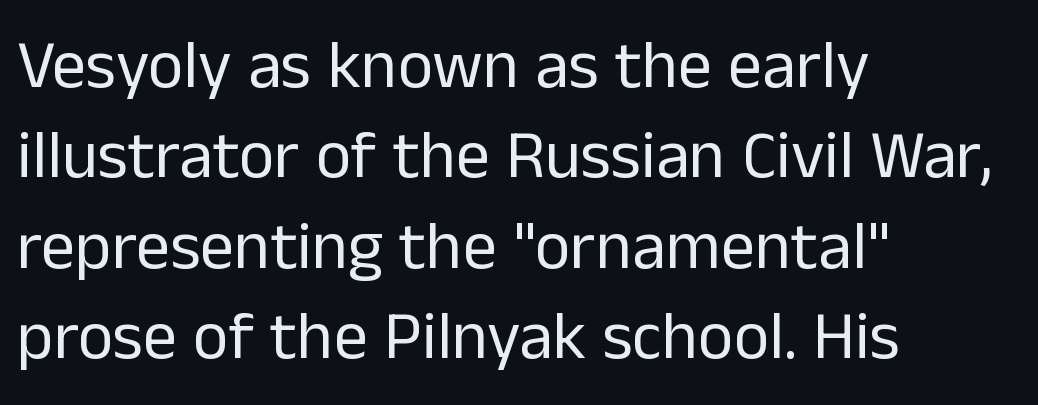
The face used here is proportionally spaced, like ordinary book or web type. Default kerning and tracking; the words read as compact shapes. Where is the straight margin? On the left. Notice how descenders clear the ascenders below comfortably — that's standard leading. The lettering holds an erect, upright posture throughout. Rule under the text: the space is simply empty.
